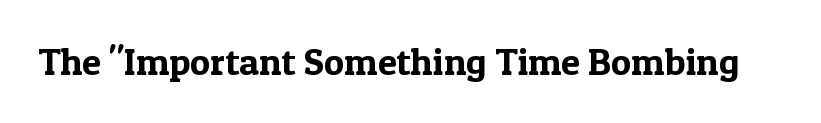
{"serif": "yes", "italic": "no", "width": "normal", "x_height": "medium", "monospaced": "no", "underline": "no", "letter_spacing": "normal", "letter_spacing_em": 0.0, "glyph_px": 38}
